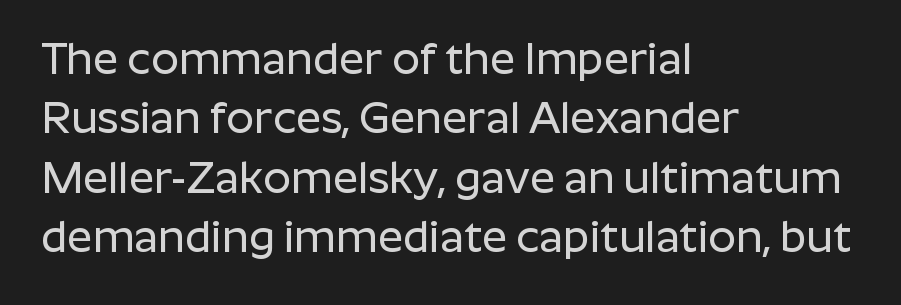
The image shows 44 px sans-serif type, upright; set left-aligned, normal line spacing (1.35x), normal letter spacing, not underlined; low stroke contrast and a medium x-height.
